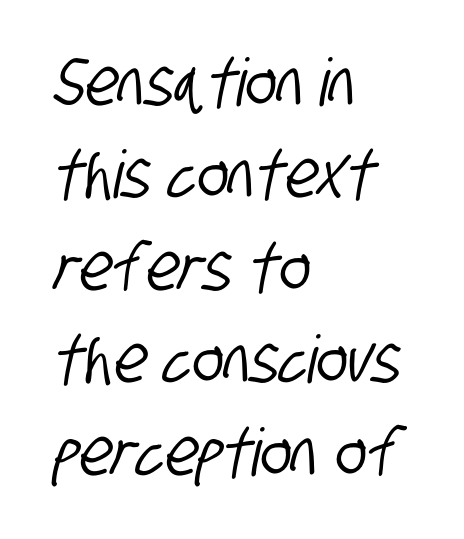
The passage shown has conventional tracking throughout. No word sits above an underline. Does the type have serifs? No, each stem ends abruptly. Vertically, the passage feels balanced, rows spaced as you'd expect.
